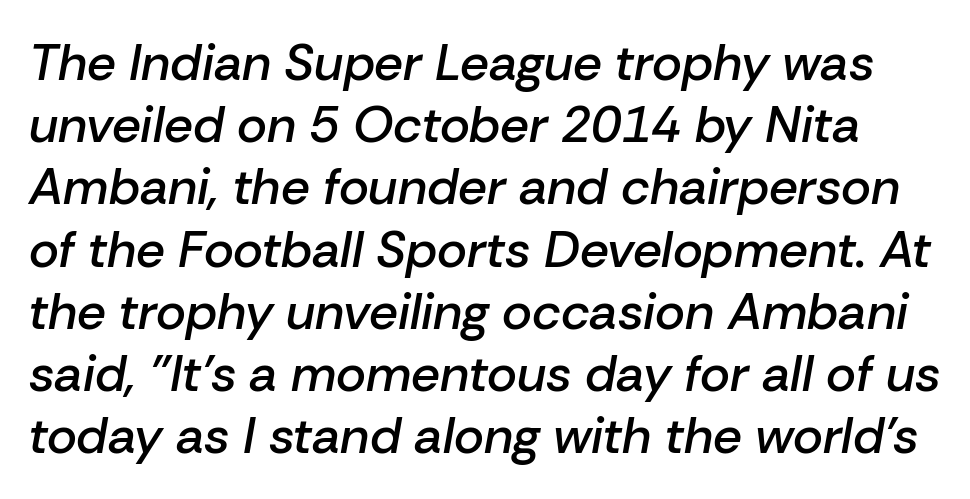
Q: Is the text bold? A: Semi-bold.
Q: Is the text italic (slanted)? A: Yes, it leans right by about 10 degrees.
Q: Is the text underlined? A: No.
Q: Is the spacing between letters normal or unusually wide? A: Normal.
Q: Width (condensed, normal, or wide)? A: Normal.
Q: Stroke contrast? A: Low.
Q: x-height? A: Medium.
Q: Monospaced? A: No.
